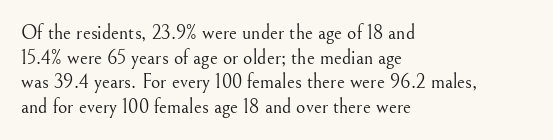
Casual observation: everything's shoved over to the left. This is not heavy type; no bold has been used. Italic? Not at all — the glyphs are vertical. The space beneath each line is pristine and unruled. No extra tracking has been applied to these lines.
